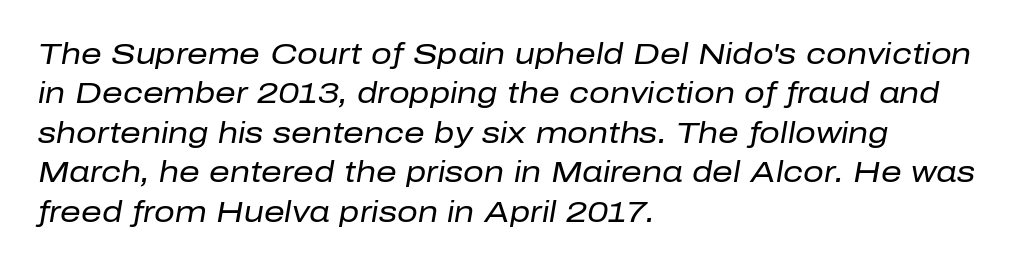
The image shows 29 px regular-weight type, italic (leaning right); set left-aligned, normal line spacing (1.36x), normal letter spacing, not underlined; low stroke contrast and a medium x-height.
